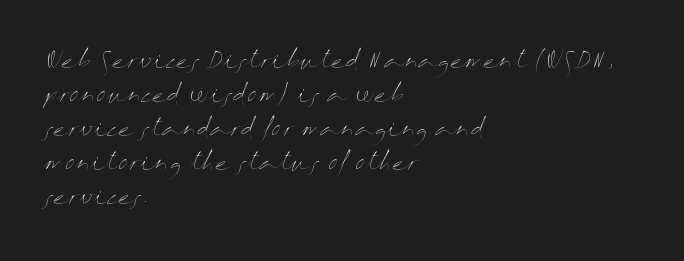
The image shows 22 px text type; set left-aligned, normal line spacing (1.54x), normal letter spacing, not underlined.
